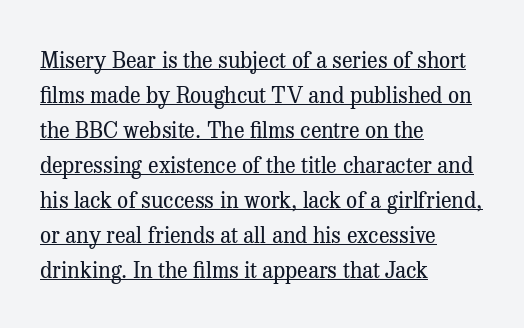
Every character sits straight up, as roman type does. The strokes are not fattened; the text isn't bold. The rows are spaced the way most documents space them. There is no visible air inserted between adjacent glyphs. Emphasis is given by a line drawn under the lettering.
